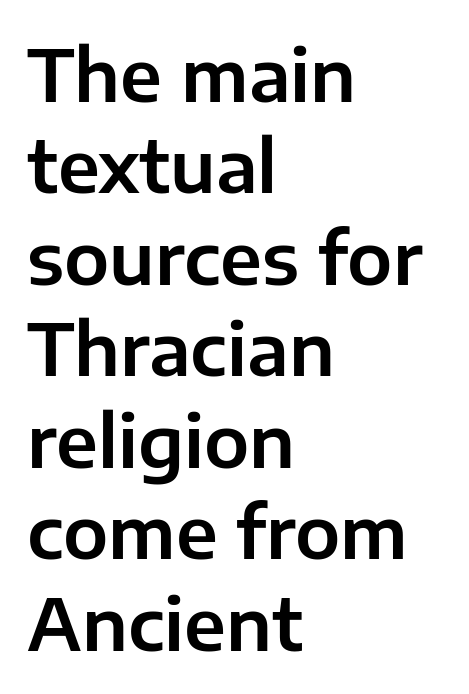
{"serif": "no", "italic": "no", "width": "normal", "stroke_contrast": "low", "x_height": "medium", "monospaced": "no", "underline": "no", "align": "left", "line_spacing": "normal", "line_spacing_ratio": 1.27, "letter_spacing": "normal", "letter_spacing_em": 0.0, "glyph_px": 72}
